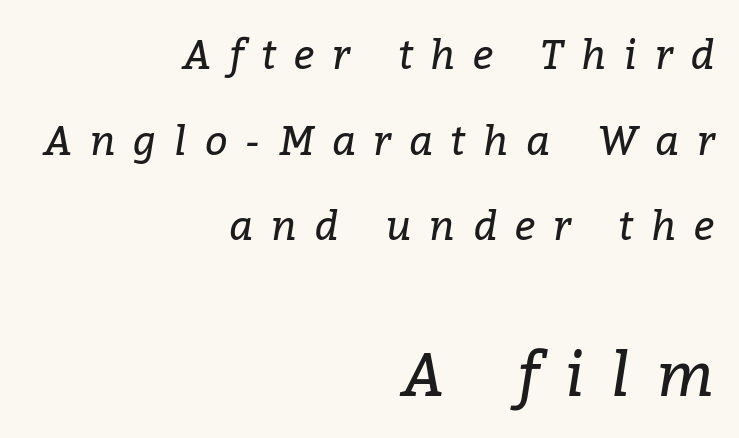
The image shows 60 px regular-weight serif type, italic (leaning right); set right-aligned, loose line spacing (2.14x), unusually wide letter spacing (+0.45 em), not underlined; the second (bottom) block is 1.5x larger; low stroke contrast and a medium x-height.
